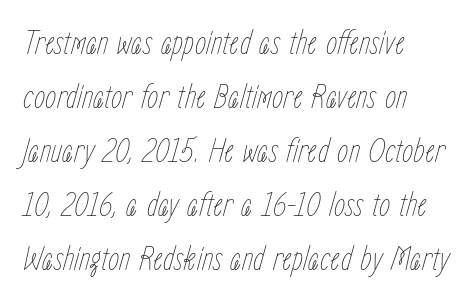
The image shows 36 px thin, condensed type, italic (leaning right); set left-aligned, normal line spacing (1.5x), normal letter spacing, not underlined; low stroke contrast and a medium x-height.
